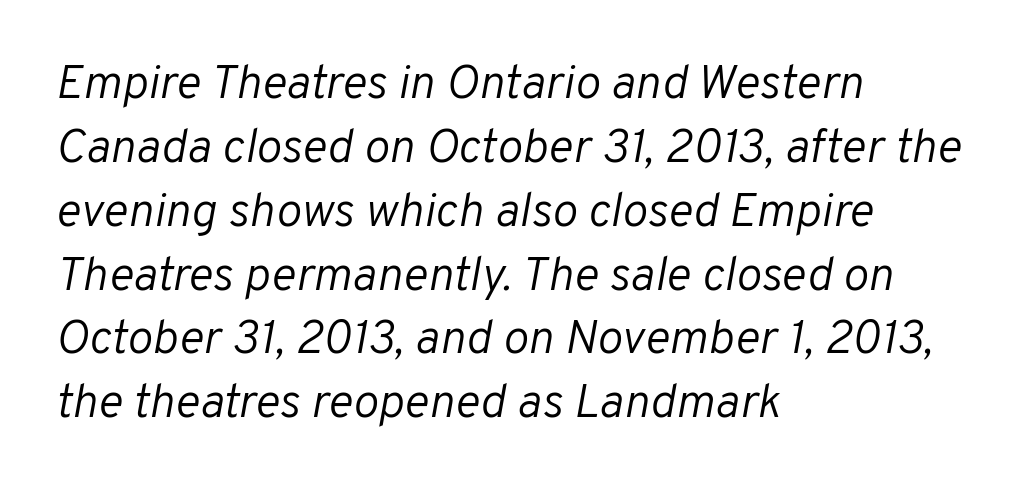
{"italic": "yes", "lean": "right", "slant_degrees": 10, "bold": "no", "weight": "light", "width": "normal", "stroke_contrast": "low", "x_height": "medium", "monospaced": "no", "underline": "no", "align": "left", "line_spacing": "normal", "line_spacing_ratio": 1.33, "letter_spacing": "normal", "letter_spacing_em": 0.0, "glyph_px": 48}
